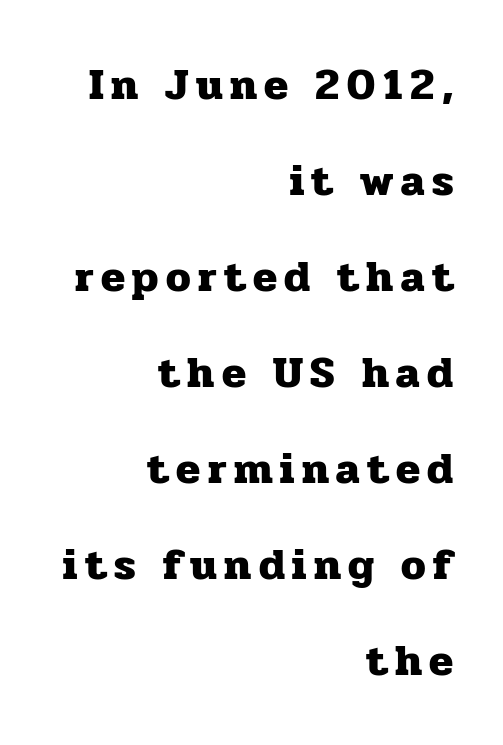
Q: Is the text bold? A: Yes.
Q: Is the text italic (slanted)? A: No, it is upright.
Q: Is the typeface a serif or a sans-serif typeface? A: Serif.
Q: Is the text underlined? A: No.
Q: How is the paragraph aligned? A: Right-aligned.
Q: Is the spacing between lines tight, normal or loose? A: Loose.
Q: Width (condensed, normal, or wide)? A: Normal.
Q: Stroke contrast? A: Low.
Q: x-height? A: Medium.
Q: Monospaced? A: No.
